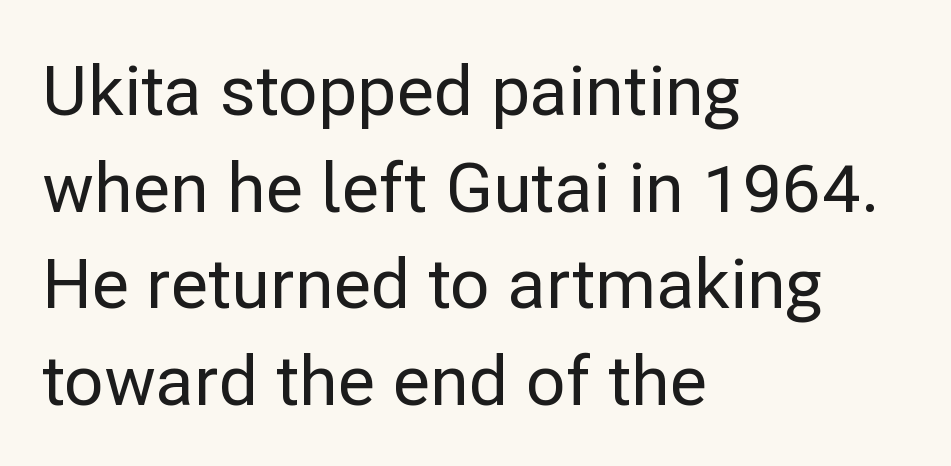
The image shows 69 px sans-serif type, upright; set left-aligned, normal line spacing (1.4x), normal letter spacing, not underlined; low stroke contrast and a medium x-height.
